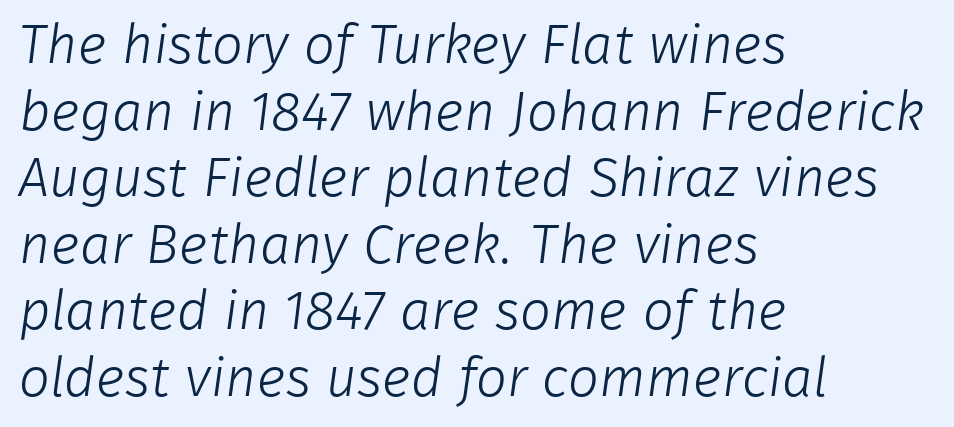
Q: Is the text bold? A: No.
Q: Is the typeface a serif or a sans-serif typeface? A: Sans-serif.
Q: Is the text underlined? A: No.
Q: How is the paragraph aligned? A: Left-aligned.
Q: Is the spacing between letters normal or unusually wide? A: Normal.
Q: Width (condensed, normal, or wide)? A: Normal.
Q: Stroke contrast? A: Low.
Q: x-height? A: Medium.
Q: Monospaced? A: No.
